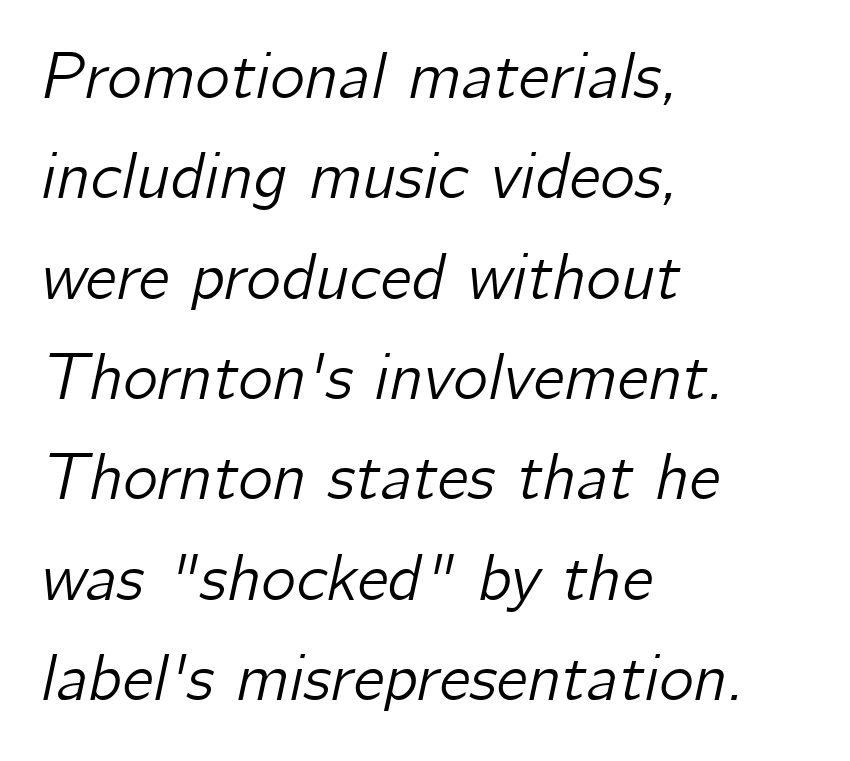
In terms of posture, this sample is oblique. Compared with typical body copy, the letter spacing here is the same. Check the space under the baseline: it is left empty. Vertical spacing — default. Character widths vary here, with narrow letters taking less room than wide ones.
